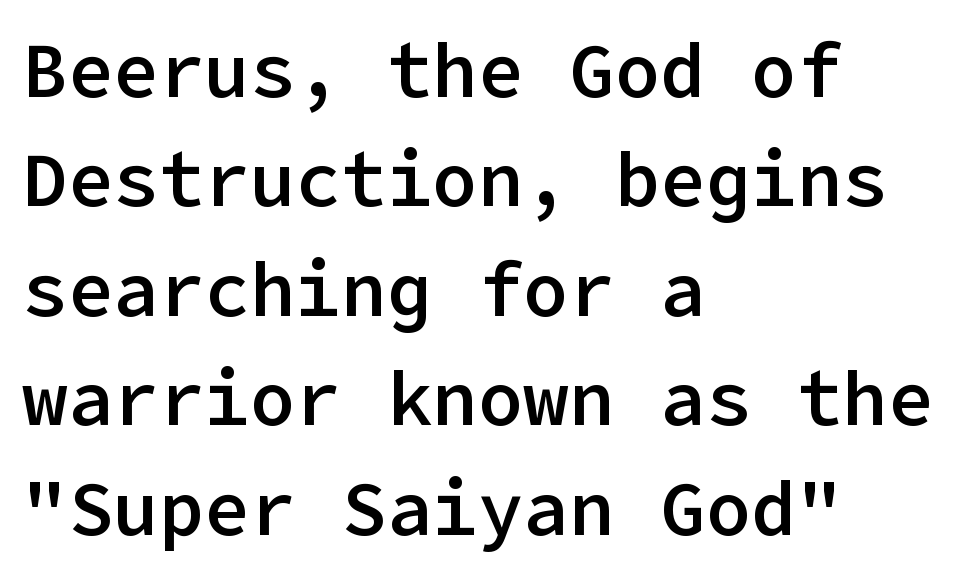
{"serif": "no", "italic": "no", "bold": "semi", "weight": "semibold", "width": "normal", "stroke_contrast": "low", "x_height": "medium", "underline": "no", "align": "left", "line_spacing": "normal", "line_spacing_ratio": 1.44, "letter_spacing": "normal", "letter_spacing_em": 0.0, "glyph_px": 76}
